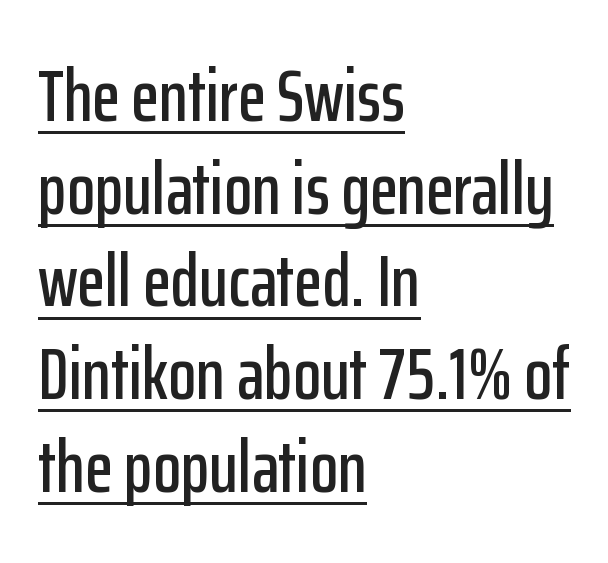
The image shows 73 px condensed sans-serif type, upright; set left-aligned, normal line spacing (1.27x), normal letter spacing, underlined; low stroke contrast and a medium x-height.
